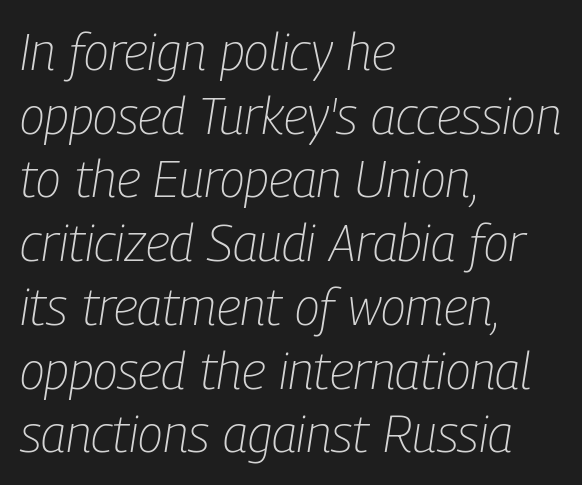
Q: Is the text bold? A: No.
Q: Is the text italic (slanted)? A: Yes, it leans right by about 9 degrees.
Q: Is the text underlined? A: No.
Q: How is the paragraph aligned? A: Left-aligned.
Q: Is the spacing between letters normal or unusually wide? A: Normal.
Q: Is the spacing between lines tight, normal or loose? A: Normal.
Q: Width (condensed, normal, or wide)? A: Condensed.
Q: Stroke contrast? A: Low.
Q: x-height? A: Medium.
Q: Monospaced? A: No.
